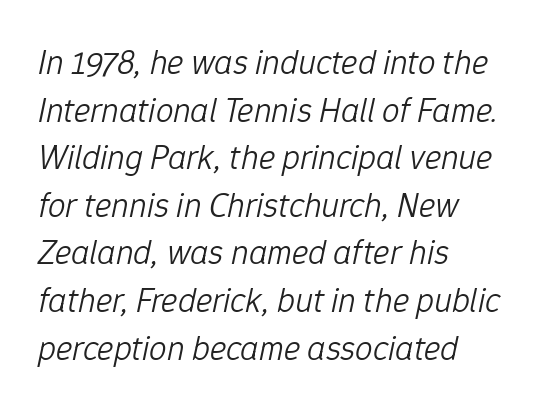
Baseline-to-baseline distance is the conventional proportion of letter height. The rendering applies a slant to the glyphs. Visually the block forms a straight wall on the left and a jagged coastline on the right. Stems and bowls with no extra thickness — not bold.
